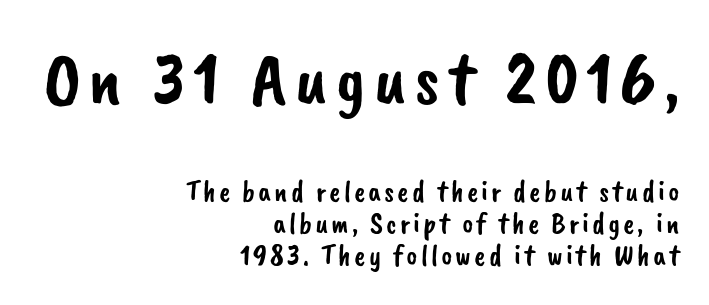
Q: Is the typeface a serif or a sans-serif typeface? A: Sans-serif.
Q: Is the text underlined? A: No.
Q: How is the paragraph aligned? A: Right-aligned.
Q: Is the spacing between lines tight, normal or loose? A: Tight.
Q: Which block of text is set in a larger size, the first (top) or the second (bottom)? A: The first (top) one.
Q: Width (condensed, normal, or wide)? A: Normal.
Q: Stroke contrast? A: Low.
Q: x-height? A: Small.
Q: Monospaced? A: No.
